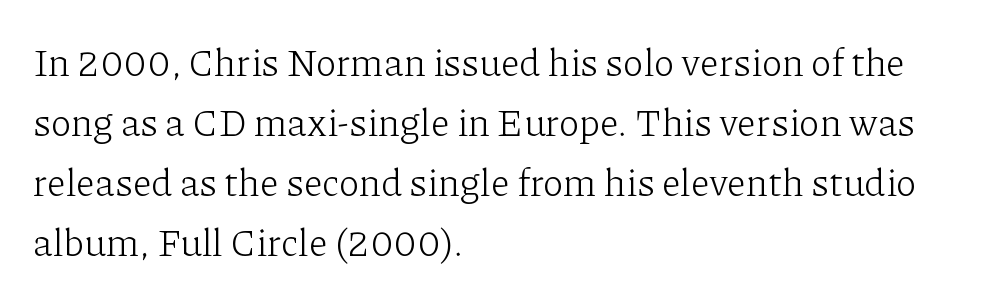
The image shows 38 px light serif type, upright; set left-aligned, normal line spacing (1.58x), normal letter spacing, not underlined; low stroke contrast and a medium x-height.
